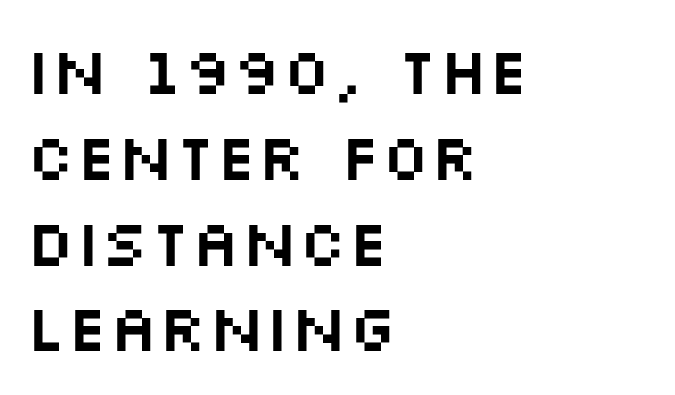
{"serif": "no", "italic": "no", "width": "wide", "stroke_contrast": "medium", "x_height": "large", "monospaced": "no", "underline": "no", "align": "left", "line_spacing": "normal", "line_spacing_ratio": 1.3, "letter_spacing": "normal", "letter_spacing_em": 0.0, "glyph_px": 66}
